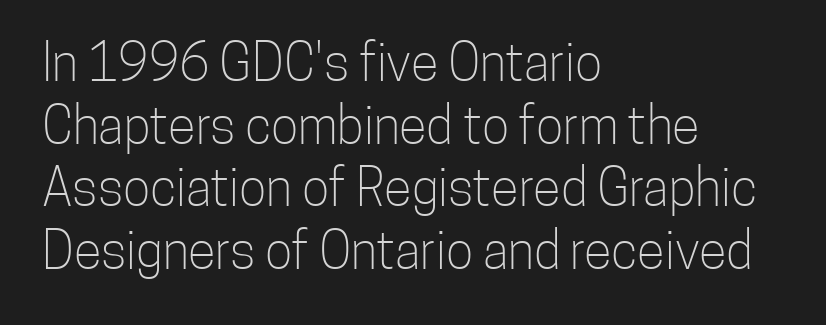
Tracking value appears to be zero — textbook default spacing. Characters remain perfectly vertical along every line. No heavy texture on the line: the type isn't bold. Descenders hang freely into open space. Proportional: the letters do not fall into vertical columns. Reading down the block, your eye returns to a fixed left position each line.
